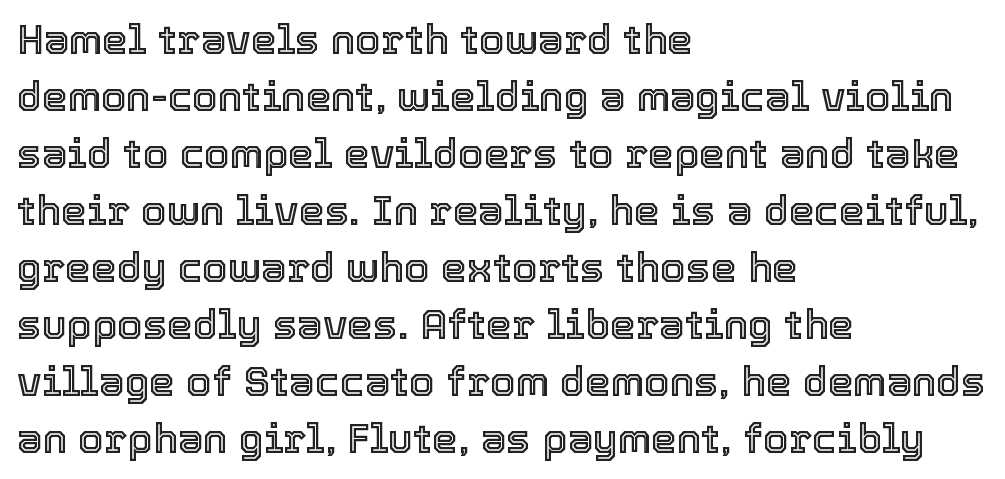
The image shows 41 px text type, upright; set left-aligned, normal line spacing (1.39x), normal letter spacing, not underlined; a medium x-height.
